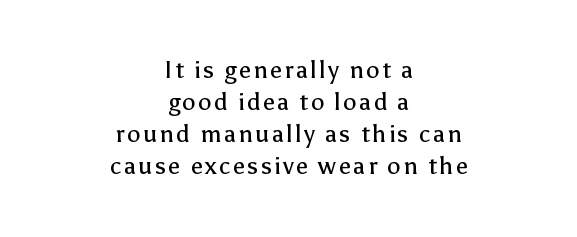
Is the block centered? Yes — each line is placed symmetrically about the middle. The designer left line spacing at the default. Rendered with straight, roman letterforms. Glance below the letters and you will spot only blank space. Stroke thickness stays within the range of a standard reading face or lighter.
